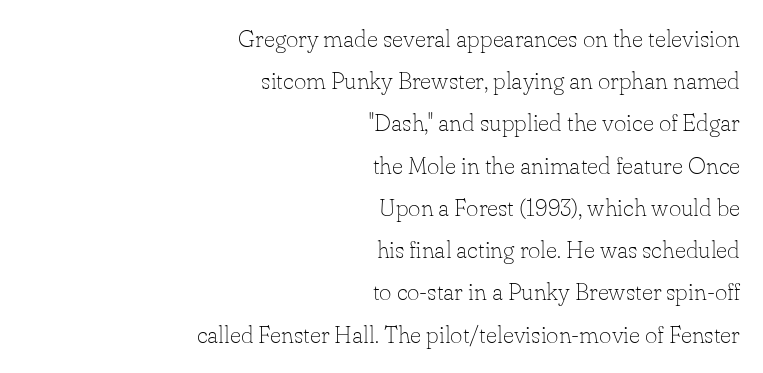
The image shows 24 px text type, upright; set right-aligned, line spacing 1.76x, normal letter spacing, not underlined.
